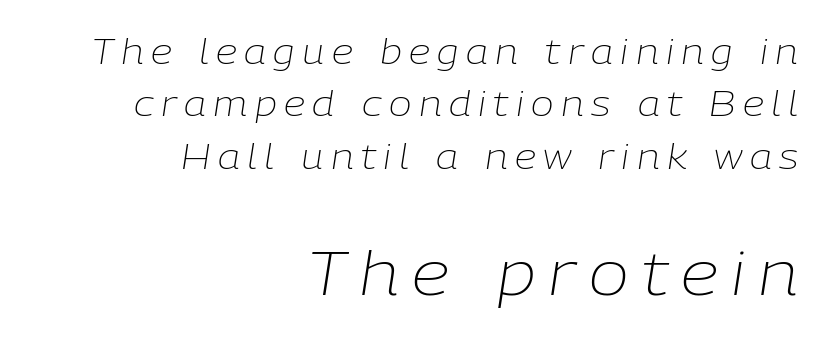
The image shows 60 px light type, italic (leaning right); set right-aligned, normal line spacing (1.54x), unusually wide letter spacing (+0.22 em), not underlined; the second (bottom) block is 1.76x larger; low stroke contrast and a medium x-height.
